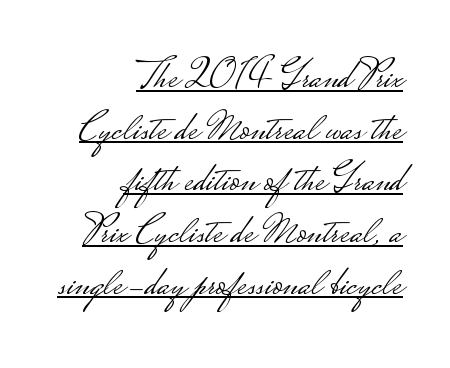
{"serif": "no", "bold": "no", "weight": "light", "width": "wide", "stroke_contrast": "low", "monospaced": "no", "underline": "yes", "align": "right", "line_spacing_ratio": 1.23, "letter_spacing": "normal", "letter_spacing_em": 0.0, "glyph_px": 42}
